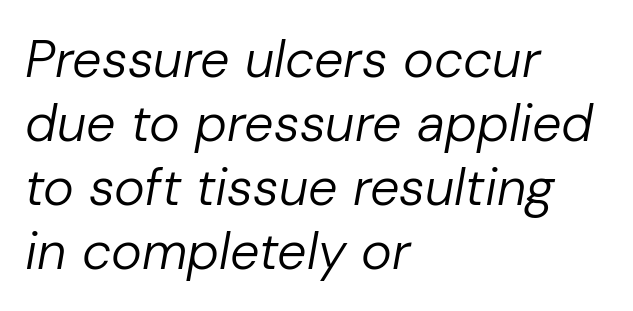
The image shows 52 px regular-weight type, italic (leaning right); set left-aligned, line spacing 1.23x, normal letter spacing, not underlined; low stroke contrast and a medium x-height.
